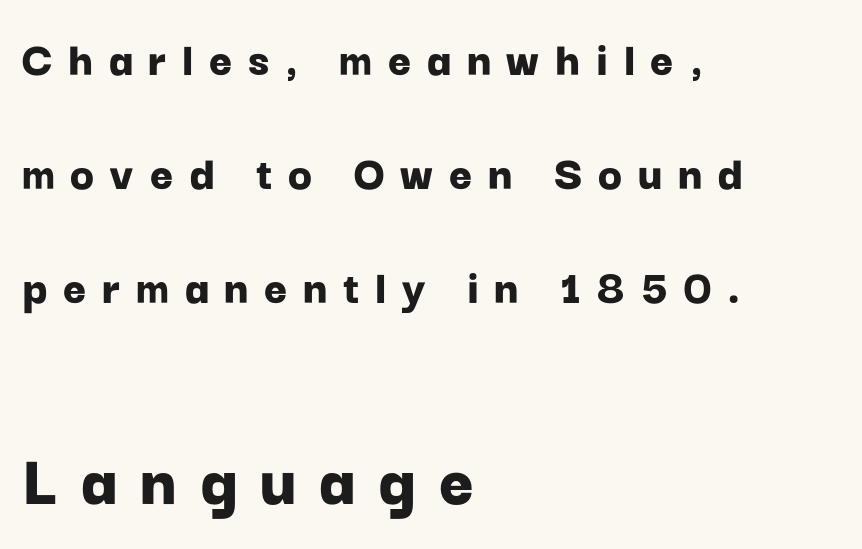
Descenders are the only things crossing below the line. How would I describe the line gaps? Wide and relaxed. The later block is typeset at a bigger size than the earlier block. Characters remain perfectly vertical along every line.
